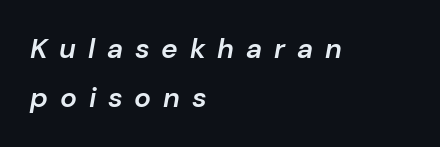
Q: Is the text bold? A: Semi-bold.
Q: Is the text italic (slanted)? A: Yes, it leans right by about 10 degrees.
Q: Is the text underlined? A: No.
Q: How is the paragraph aligned? A: Left-aligned.
Q: Is the spacing between letters normal or unusually wide? A: Unusually wide.
Q: Width (condensed, normal, or wide)? A: Normal.
Q: Stroke contrast? A: Low.
Q: x-height? A: Medium.
Q: Monospaced? A: No.
